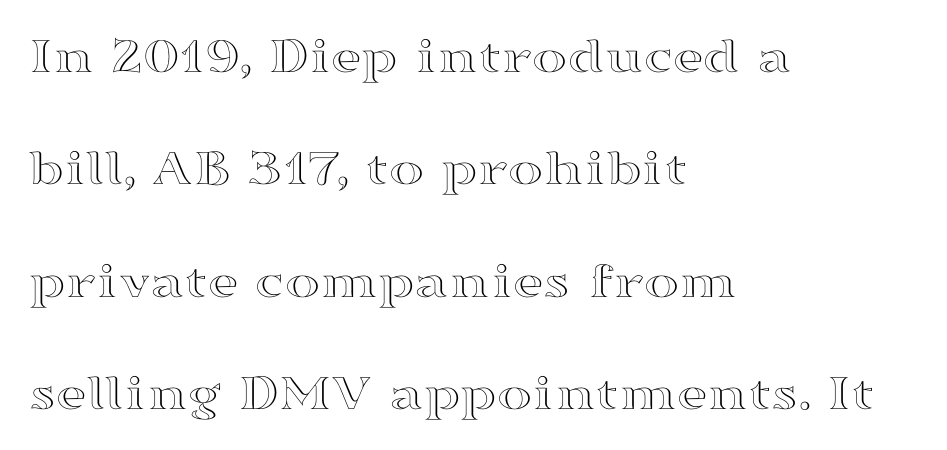
The image shows 53 px wide type, upright; set left-aligned, loose line spacing (2.12x), normal letter spacing, not underlined; a medium x-height.
